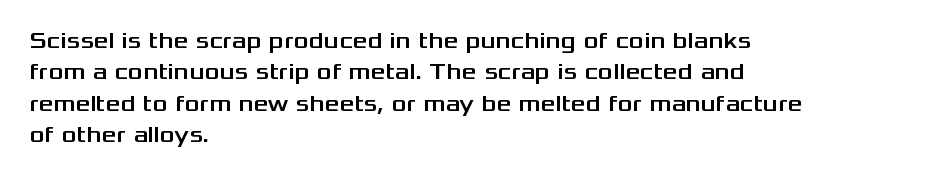
{"italic": "no", "underline": "no", "align": "left", "line_spacing": "normal", "line_spacing_ratio": 1.36, "letter_spacing": "normal", "letter_spacing_em": 0.0, "glyph_px": 23}
